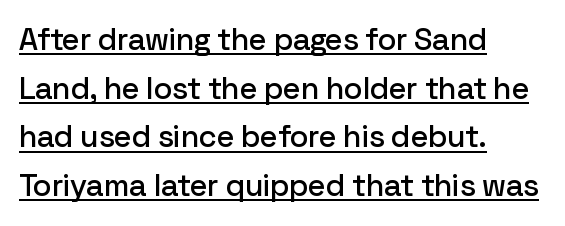
Q: Is the text italic (slanted)? A: No, it is upright.
Q: Is the typeface a serif or a sans-serif typeface? A: Sans-serif.
Q: Is the text underlined? A: Yes.
Q: How is the paragraph aligned? A: Left-aligned.
Q: Is the spacing between letters normal or unusually wide? A: Normal.
Q: Is the spacing between lines tight, normal or loose? A: Normal.
Q: Width (condensed, normal, or wide)? A: Normal.
Q: Stroke contrast? A: Low.
Q: x-height? A: Medium.
Q: Monospaced? A: No.
